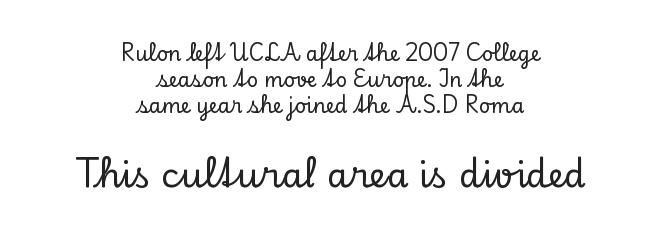
Scale increases going downward across the two blocks. Tall strokes in this sample are plumb rather than angled. There is no visible air inserted between adjacent glyphs. Line starts and ends both wander, symmetrically.
